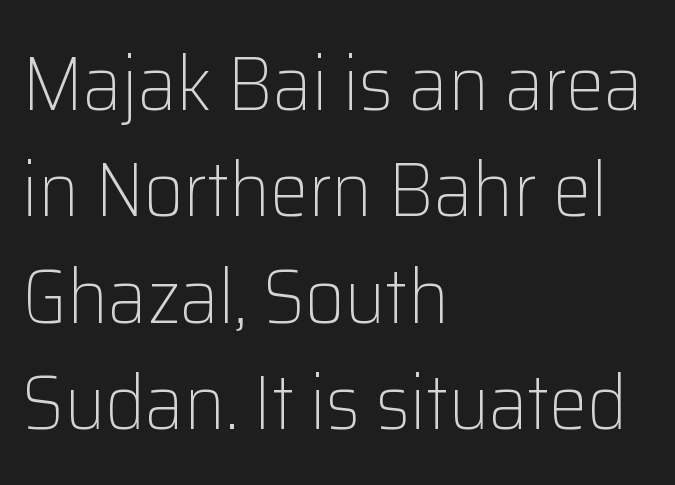
The image shows 77 px light sans-serif type, upright; set left-aligned, normal line spacing (1.38x), normal letter spacing, not underlined; low stroke contrast and a medium x-height.
